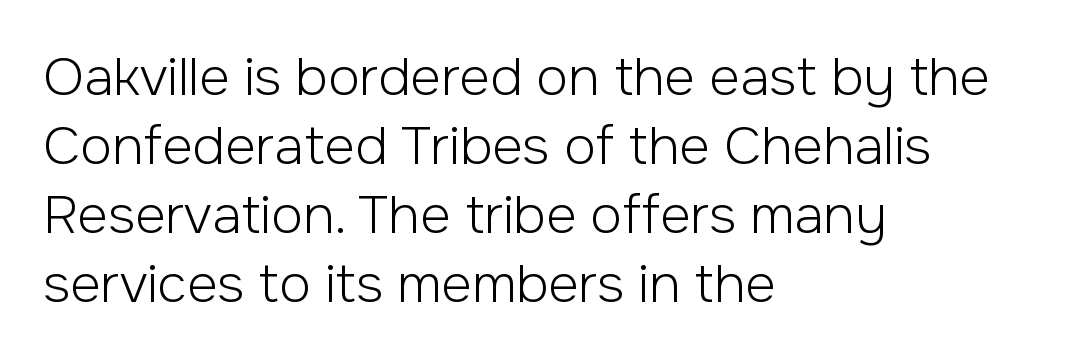
The image shows 53 px light sans-serif type, upright; set left-aligned, normal line spacing (1.3x), normal letter spacing, not underlined; low stroke contrast and a medium x-height.
